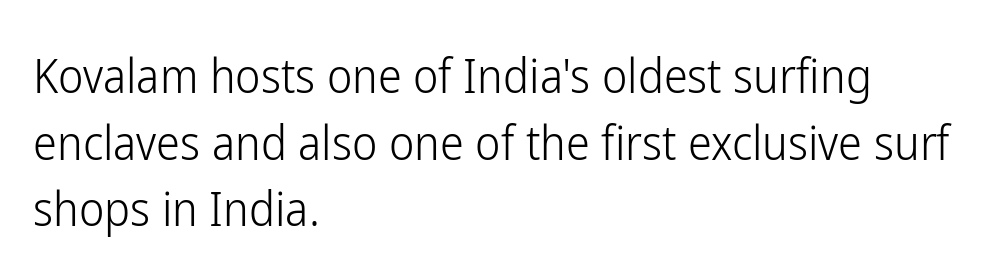
In terms of posture, this sample is upright. The letters advance in unequal steps, a hallmark of proportional type. Are there feet on the stems? There aren't — it's a sans. Regular leading.
